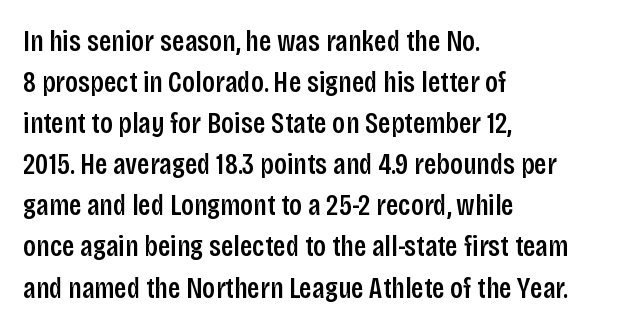
These lines were composed using upright roman letters. This sample keeps an unexceptional amount of space between lines. The passage shown is semibold, sitting just below true bold. You could not count columns in this text — the font is proportionally spaced.
